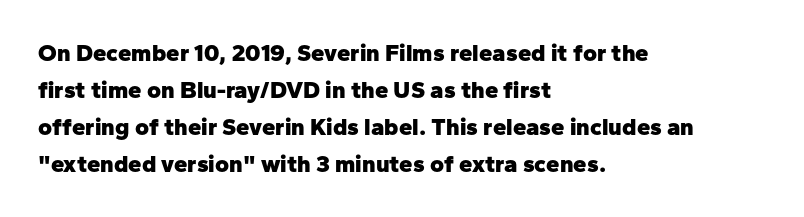
Q: Is the text bold? A: Yes.
Q: Is the text italic (slanted)? A: No, it is upright.
Q: Is the text underlined? A: No.
Q: How is the paragraph aligned? A: Left-aligned.
Q: Is the spacing between letters normal or unusually wide? A: Normal.
Q: Is the spacing between lines tight, normal or loose? A: Normal.
